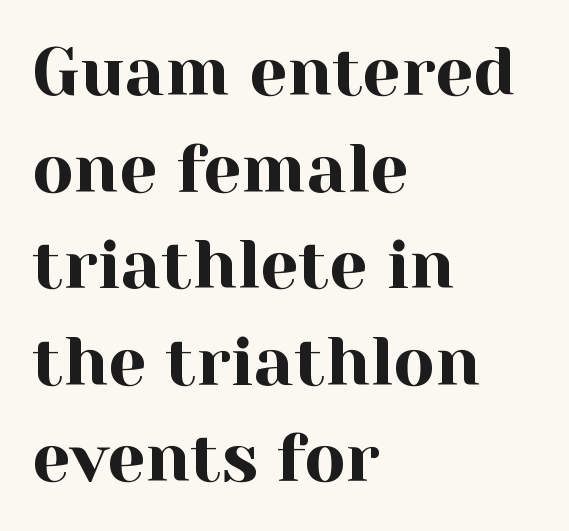
Has an underline been added? It has not. Here the designer chose a conventional face with non-uniform glyph widths. Default kerning and tracking; the words read as compact shapes. How would I describe the line gaps? Plain and ordinary.
